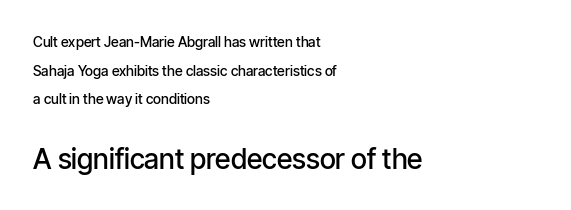
{"serif": "no", "italic": "no", "bold": "semi", "weight": "semibold", "width": "condensed", "stroke_contrast": "low", "x_height": "medium", "monospaced": "no", "underline": "no", "align": "left", "line_spacing": "loose", "line_spacing_ratio": 2.04, "letter_spacing": "normal", "letter_spacing_em": 0.0, "larger_block": "second", "size_ratio": 2.0, "glyph_px": 28}
